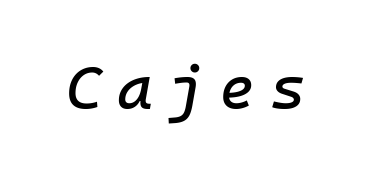
Q: Is the text italic (slanted)? A: Yes, it leans right by about 10 degrees.
Q: Is the text underlined? A: No.
Q: Is the spacing between letters normal or unusually wide? A: Unusually wide.
Q: Width (condensed, normal, or wide)? A: Normal.
Q: Stroke contrast? A: Low.
Q: x-height? A: Medium.
Q: Monospaced? A: Yes.
